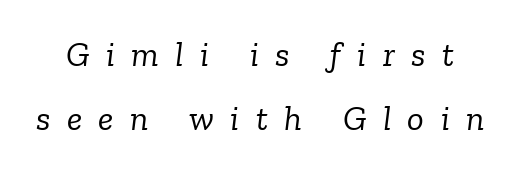
The image shows 35 px light serif type, italic (leaning right); set line spacing 1.84x, unusually wide letter spacing (+0.47 em), not underlined; low stroke contrast and a medium x-height.
